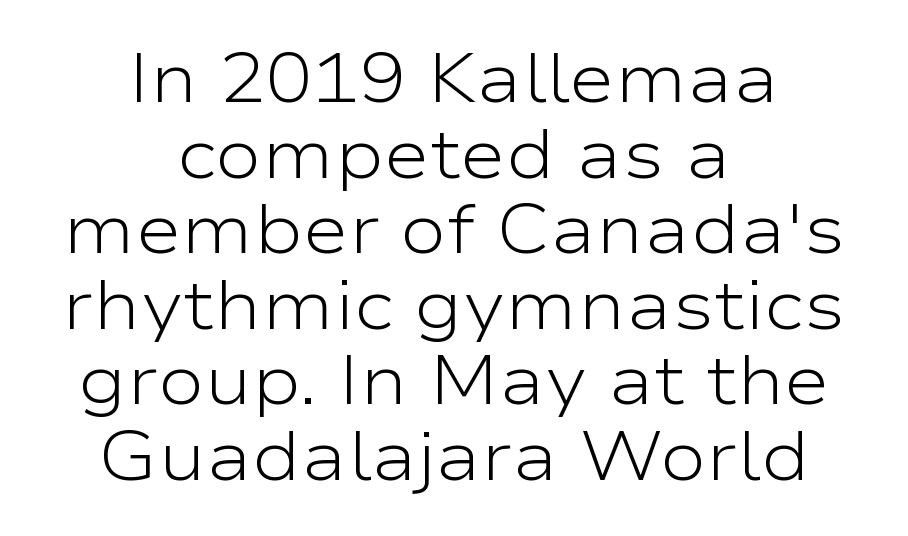
The characters display no serif detailing; their extremities are plain. The paragraph shown floats in the horizontal middle. Closely set lines give the paragraph a compact silhouette. Tracking here is standard; glyphs follow each other at the usual distance.
